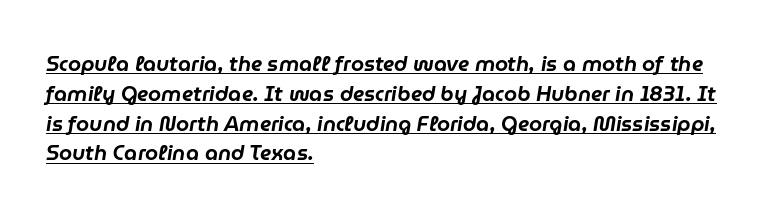
The face used here appears with an underline applied. You can tell it's italic because the verticals aren't actually vertical. Does the leading feel generous? No, just average. Which margin do the lines hug? The left one — the right edge is uneven. Spacing between characters is what you'd get straight out of the box.
